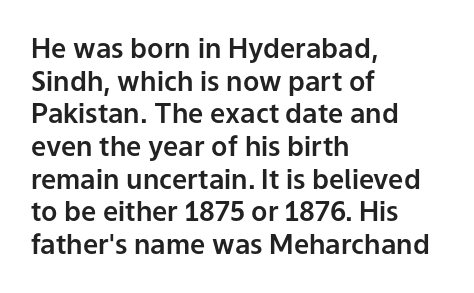
The image shows 27 px text type, upright; set left-aligned, line spacing 1.21x, normal letter spacing, not underlined.
